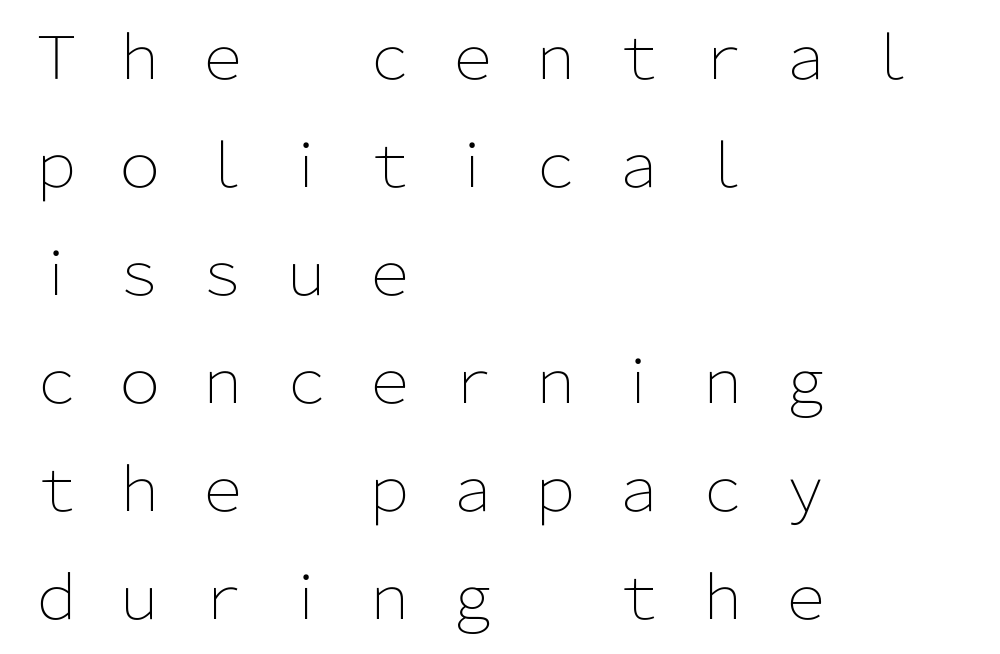
Q: Is the text bold? A: No.
Q: Is the text italic (slanted)? A: No, it is upright.
Q: Is the typeface a serif or a sans-serif typeface? A: Sans-serif.
Q: Is the text underlined? A: No.
Q: How is the paragraph aligned? A: Left-aligned.
Q: Is the spacing between letters normal or unusually wide? A: Unusually wide.
Q: Width (condensed, normal, or wide)? A: Normal.
Q: Stroke contrast? A: Low.
Q: x-height? A: Medium.
Q: Monospaced? A: No.
